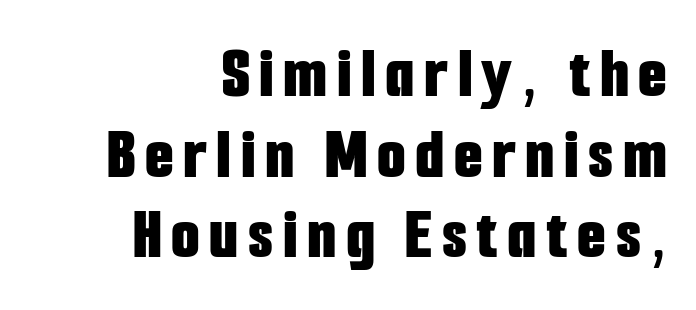
The face used here has the dense, thick strokes of a bold. Classification — sans serif. Rendered with straight, roman letterforms. You could barely slide anything between these rows.
